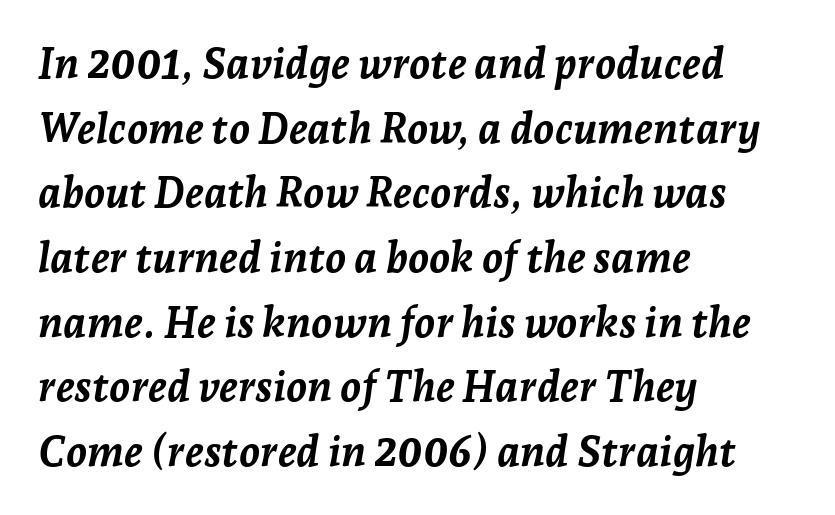
The image shows 42 px semibold type, italic (leaning right); set left-aligned, normal line spacing (1.54x), normal letter spacing, not underlined; low stroke contrast and a medium x-height.
